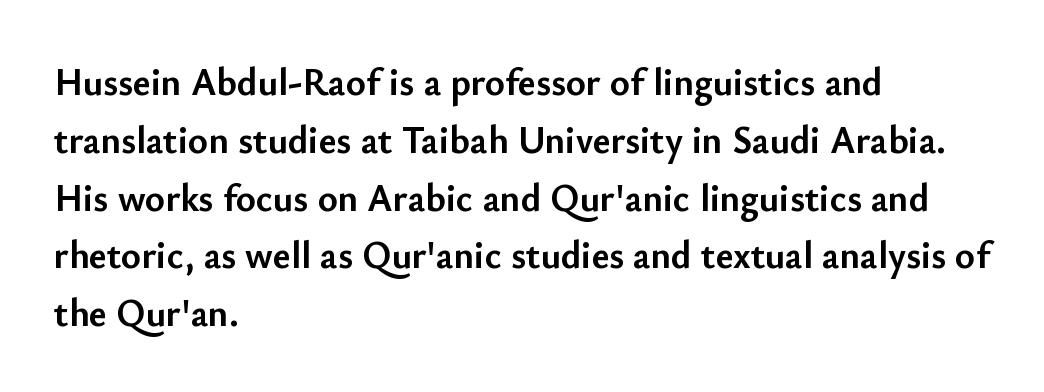
The letters advance in unequal steps, a hallmark of proportional type. The space between consecutive lines is moderate. The strokes are fattened all the way to bold. Stroke terminals: plain, sans-serif. These lines stack with their left ends in a neat column.
